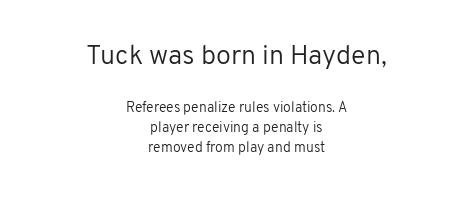
The type sits square on the baseline with zero lean. Larger block? The one above; the one below is distinctly smaller. Leading: standard. What stands out about the letter spacing? Nothing — it is the standard amount.
